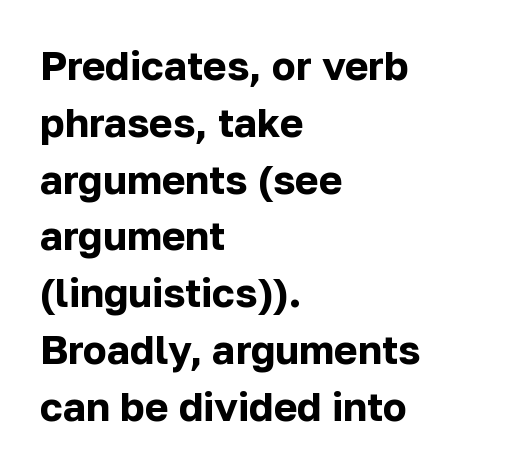
{"serif": "no", "italic": "no", "bold": "yes", "weight": "bold", "width": "normal", "stroke_contrast": "low", "x_height": "medium", "monospaced": "no", "underline": "no", "align": "left", "line_spacing": "normal", "line_spacing_ratio": 1.42, "letter_spacing": "normal", "letter_spacing_em": 0.0, "glyph_px": 40}
